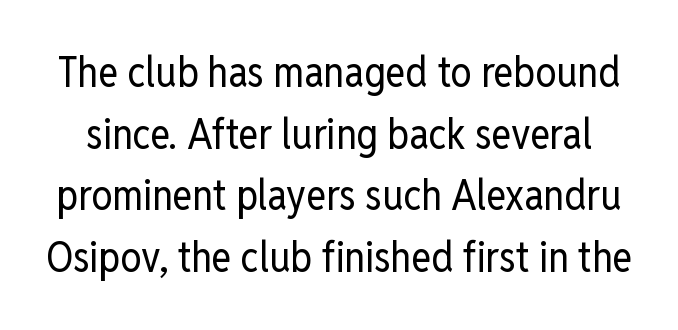
The letters stand straight up with perfectly vertical stems. Think of a printed novel: that variable character pitch is what you see here. There is no visible air inserted between adjacent glyphs. The strokes carry an ordinary text weight at most. Clear beneath every line of the passage.
